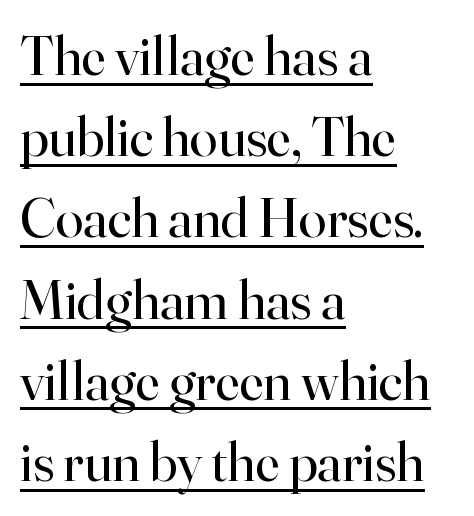
{"serif": "yes", "italic": "no", "bold": "no", "weight": "regular", "width": "normal", "stroke_contrast": "high", "x_height": "small", "monospaced": "no", "underline": "yes", "align": "left", "line_spacing": "normal", "line_spacing_ratio": 1.45, "letter_spacing": "normal", "letter_spacing_em": 0.0, "glyph_px": 56}
